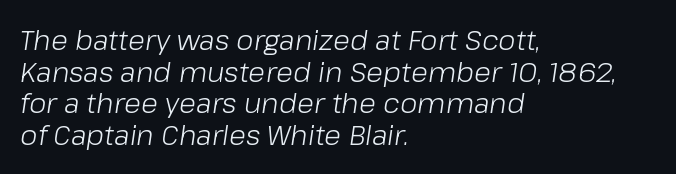
The rendering keeps characters at their native spacing. Stems and bowls with no extra thickness — not bold. The text carries the slant typical of an italic or oblique font. Teacher's note: observe the even left margin — that is flush-left alignment.
